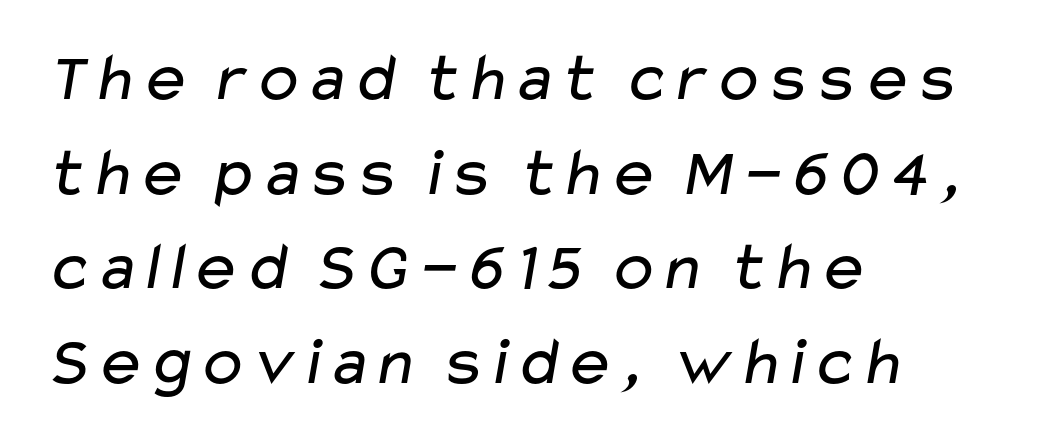
Q: Is the text bold? A: No.
Q: Is the typeface a serif or a sans-serif typeface? A: Sans-serif.
Q: Is the text underlined? A: No.
Q: How is the paragraph aligned? A: Left-aligned.
Q: Is the spacing between letters normal or unusually wide? A: Normal.
Q: Is the spacing between lines tight, normal or loose? A: Normal.
Q: Width (condensed, normal, or wide)? A: Wide.
Q: Stroke contrast? A: Low.
Q: x-height? A: Medium.
Q: Monospaced? A: No.
